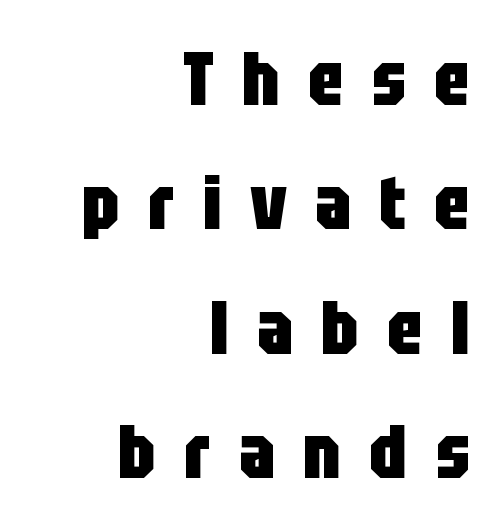
Ordinary non-slanted type is in use. Does extra space separate the letters? Yes, quite a lot of it. The designer went with a sans here, leaving each stem footless. In CSS terms this would be text-align: right.
